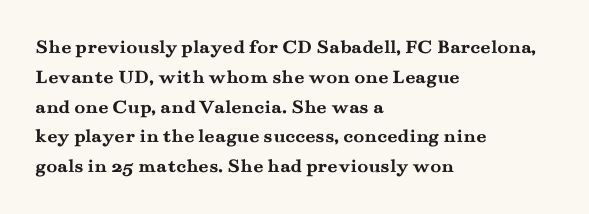
Summary of weight: heavy, a full bold. This sample is left-justified, so line endings fall wherever the words run out. The type sits square on the baseline with zero lean. The lines sit at an ordinary, default distance from one another. A bare baseline throughout the passage. This sample uses plain, unmodified letter spacing.
